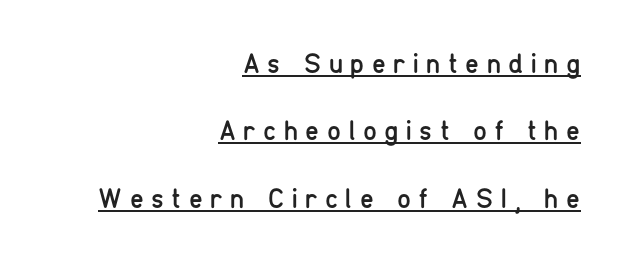
The image shows 28 px regular-weight, condensed sans-serif type, upright; set right-aligned, loose line spacing (2.41x), unusually wide letter spacing (+0.27 em), underlined; low stroke contrast and a medium x-height.
